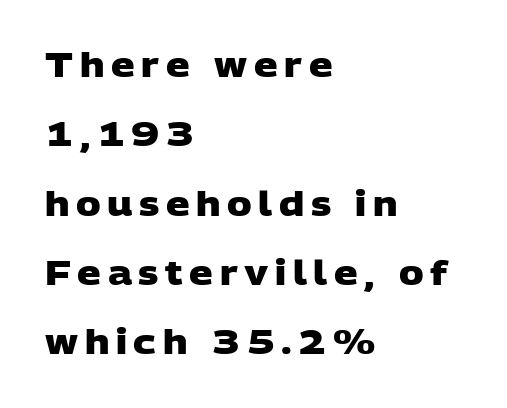
Varying glyph widths throughout — classic text-font behaviour. As a designer I'd log this as weight 700, bold. Nobody drew a line under any word here. Serifs: no, the terminals of the letterforms are clean. Each new line begins a long way beneath the previous one. In CSS terms this would be text-align: left.
